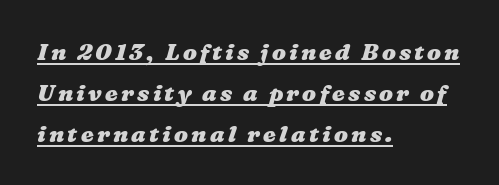
Q: Is the text bold? A: Yes.
Q: Is the text underlined? A: Yes.
Q: How is the paragraph aligned? A: Left-aligned.
